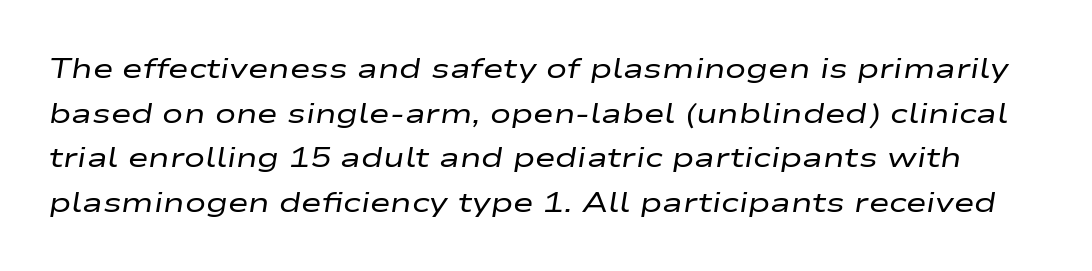
{"italic": "yes", "lean": "right", "slant_degrees": 9, "bold": "no", "weight": "regular", "width": "wide", "stroke_contrast": "low", "x_height": "medium", "monospaced": "no", "underline": "no", "line_spacing": "normal", "line_spacing_ratio": 1.59, "letter_spacing": "normal", "letter_spacing_em": 0.0, "glyph_px": 28}
